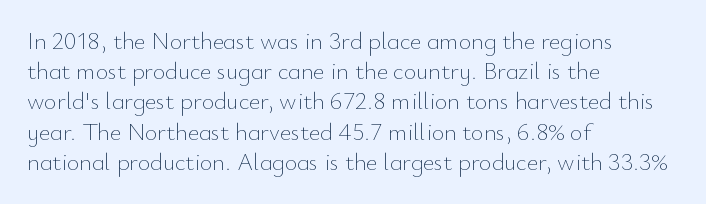
Q: Is the text bold? A: No.
Q: Is the text italic (slanted)? A: No, it is upright.
Q: Is the text underlined? A: No.
Q: How is the paragraph aligned? A: Left-aligned.
Q: Is the spacing between letters normal or unusually wide? A: Normal.
Q: Is the spacing between lines tight, normal or loose? A: Normal.
